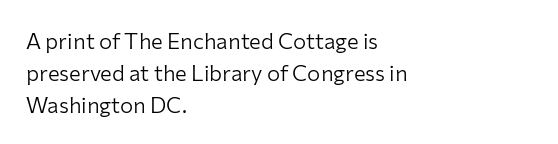
Q: Is the text bold? A: No.
Q: Is the text italic (slanted)? A: No, it is upright.
Q: Is the text underlined? A: No.
Q: How is the paragraph aligned? A: Left-aligned.
Q: Is the spacing between letters normal or unusually wide? A: Normal.
Q: Is the spacing between lines tight, normal or loose? A: Normal.
